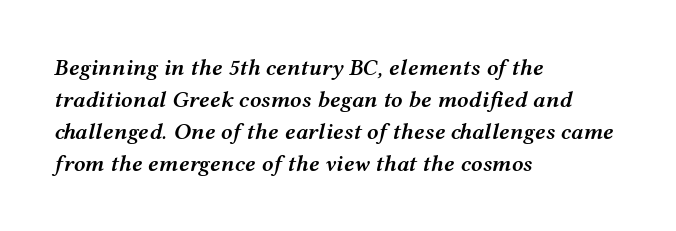
Casual observation: everything's shoved over to the left. Any mark beneath the type? The region is blank. The type is set solid horizontally, with unmodified tracking. Rendered with sloped, italic letterforms.
